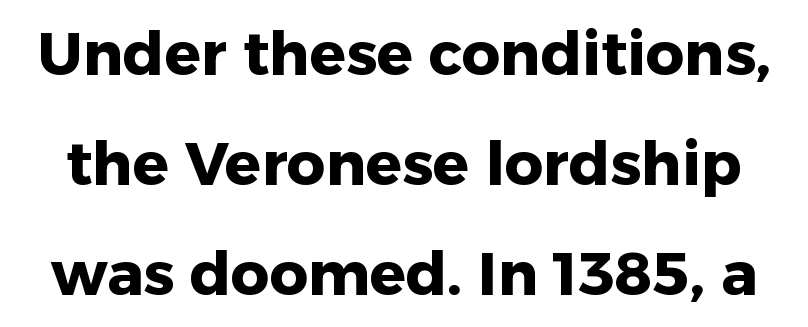
The face used here is proportionally spaced, like ordinary book or web type. No feet cap the strokes, marking this as sans-serif type. The letters sit at their default tracking, neither squeezed nor spread. The font is running at its bold setting. Italic? Not at all — the glyphs are vertical.
